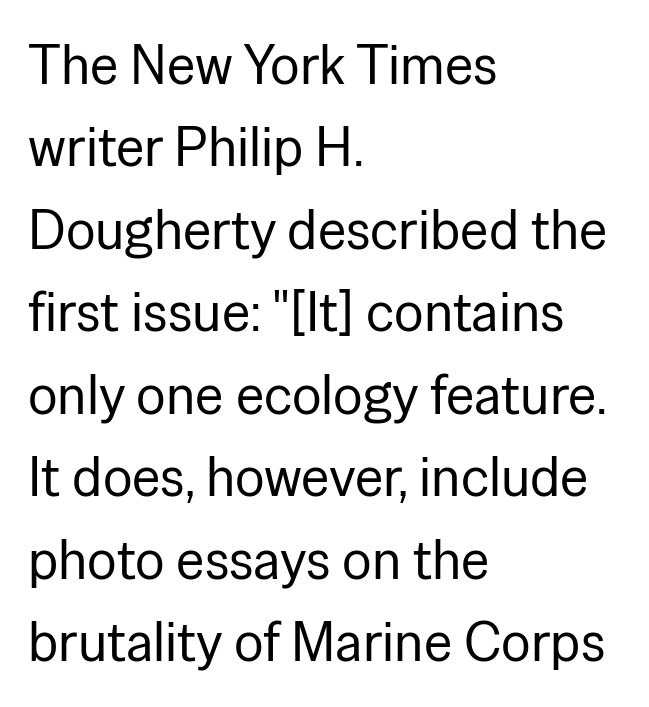
The image shows 55 px regular-weight sans-serif type, upright; set left-aligned, normal line spacing (1.5x), normal letter spacing, not underlined; low stroke contrast and a medium x-height.
